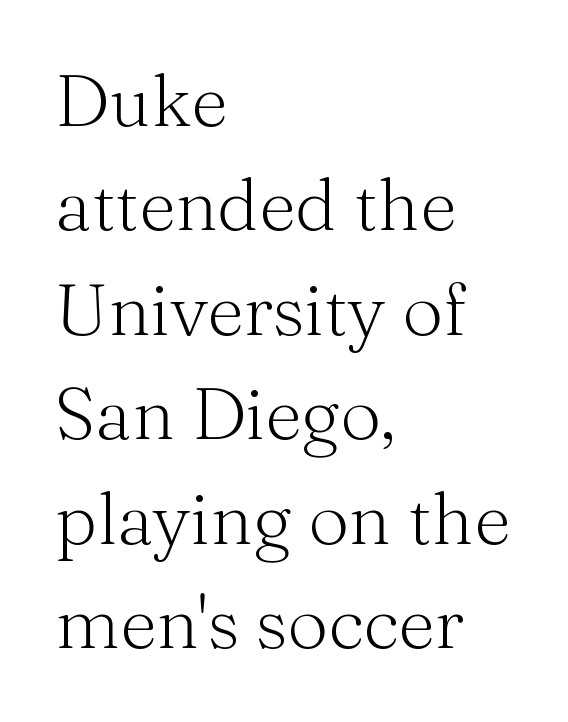
The image shows 72 px light serif type, upright; set left-aligned, normal line spacing (1.45x), normal letter spacing, not underlined; medium stroke contrast and a medium x-height.
